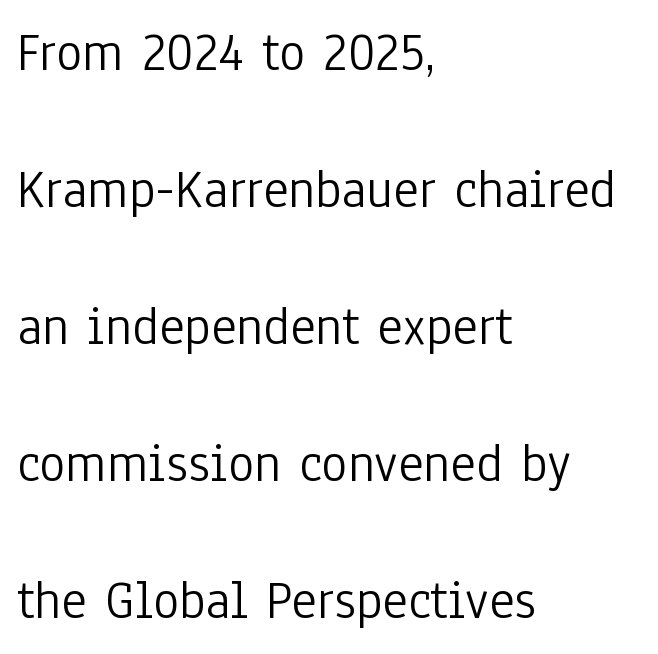
Q: Is the text bold? A: No.
Q: Is the text italic (slanted)? A: No, it is upright.
Q: Is the typeface a serif or a sans-serif typeface? A: Sans-serif.
Q: Is the text underlined? A: No.
Q: How is the paragraph aligned? A: Left-aligned.
Q: Is the spacing between letters normal or unusually wide? A: Normal.
Q: Is the spacing between lines tight, normal or loose? A: Loose.
Q: Width (condensed, normal, or wide)? A: Condensed.
Q: Stroke contrast? A: Low.
Q: x-height? A: Medium.
Q: Monospaced? A: No.
